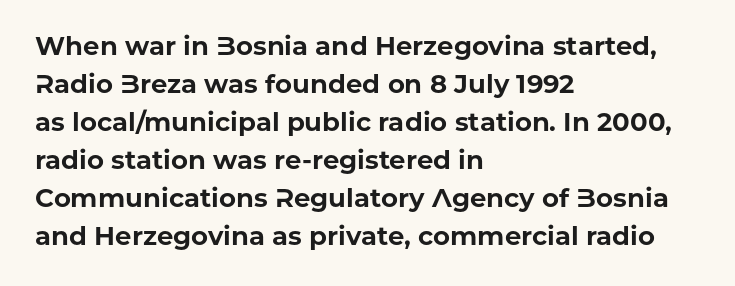
The image shows 26 px bold type, upright; set left-aligned, normal line spacing (1.46x), normal letter spacing, not underlined.
